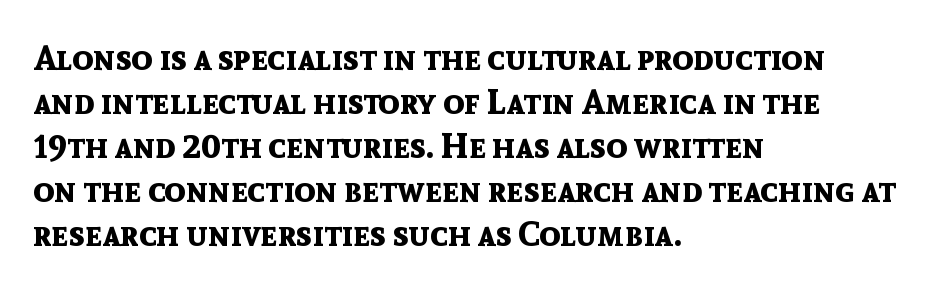
Q: Is the text bold? A: Yes.
Q: Is the text italic (slanted)? A: No, it is upright.
Q: Is the typeface a serif or a sans-serif typeface? A: Sans-serif.
Q: Is the text underlined? A: No.
Q: How is the paragraph aligned? A: Left-aligned.
Q: Is the spacing between letters normal or unusually wide? A: Normal.
Q: Is the spacing between lines tight, normal or loose? A: Normal.
Q: Width (condensed, normal, or wide)? A: Normal.
Q: x-height? A: Medium.
Q: Monospaced? A: No.
